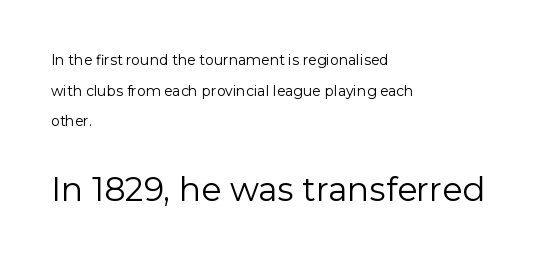
Q: Is the text bold? A: No.
Q: Is the text italic (slanted)? A: No, it is upright.
Q: Is the typeface a serif or a sans-serif typeface? A: Sans-serif.
Q: Is the text underlined? A: No.
Q: How is the paragraph aligned? A: Left-aligned.
Q: Is the spacing between letters normal or unusually wide? A: Normal.
Q: Is the spacing between lines tight, normal or loose? A: Loose.
Q: Which block of text is set in a larger size, the first (top) or the second (bottom)? A: The second (bottom) one.
Q: Width (condensed, normal, or wide)? A: Normal.
Q: Stroke contrast? A: Low.
Q: x-height? A: Medium.
Q: Monospaced? A: No.
